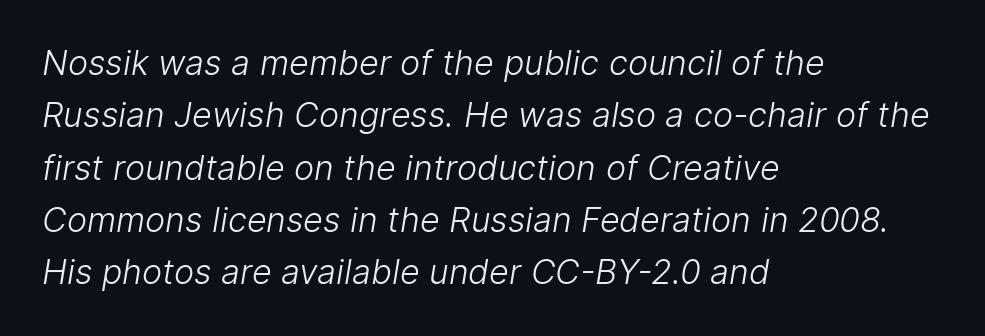
Varying glyph widths throughout — classic text-font behaviour. Underline: absent. The leading is moderate, giving the passage an even texture. Summary of weight: not heavy and not bold. Nothing sits at the stroke ends, so this counts as sans-serif.
